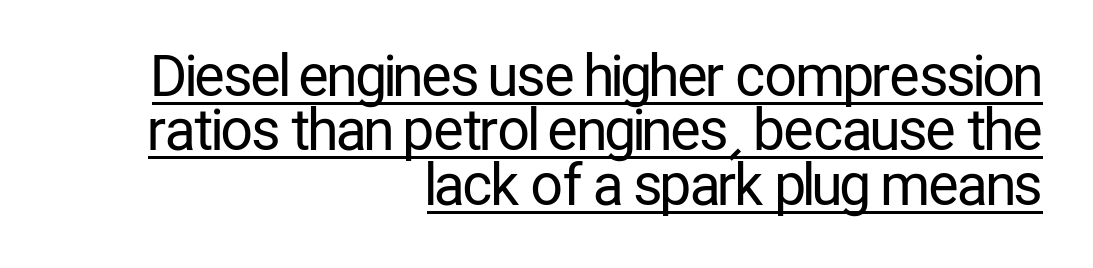
A typesetter would mark this as roman, not italic. Regarding serifs, this sample does without them. Leading: reduced. You could not count columns in this text — the font is proportionally spaced. Is this a heavy cut? Hardly; it is regular or lighter. Leftover space on each line is placed entirely before the opening word.
